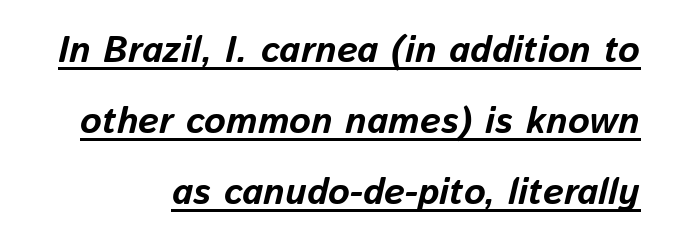
{"italic": "yes", "lean": "right", "slant_degrees": 13, "bold": "yes", "weight": "bold", "width": "normal", "stroke_contrast": "low", "x_height": "medium", "monospaced": "no", "underline": "yes", "align": "right", "line_spacing": "loose", "line_spacing_ratio": 1.92, "letter_spacing": "normal", "letter_spacing_em": 0.0, "glyph_px": 37}
